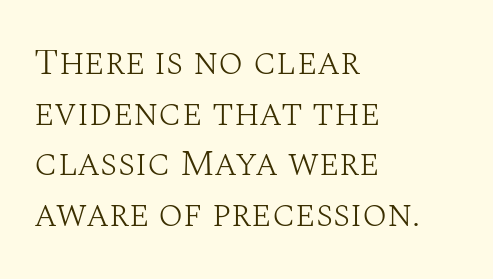
Q: Is the text bold? A: No.
Q: Is the text italic (slanted)? A: No, it is upright.
Q: Is the typeface a serif or a sans-serif typeface? A: Serif.
Q: Is the text underlined? A: No.
Q: How is the paragraph aligned? A: Left-aligned.
Q: Is the spacing between letters normal or unusually wide? A: Normal.
Q: Is the spacing between lines tight, normal or loose? A: Normal.
Q: Width (condensed, normal, or wide)? A: Normal.
Q: Stroke contrast? A: Medium.
Q: x-height? A: Large.
Q: Monospaced? A: No.
